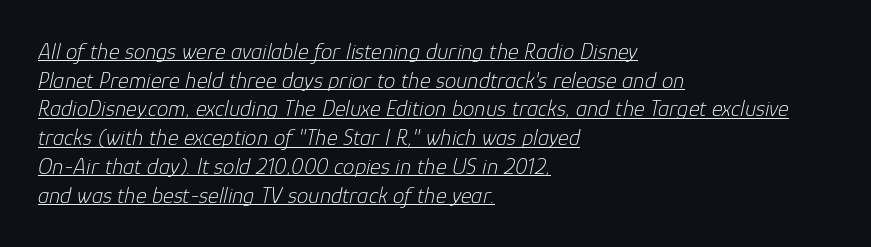
This is oblique type, the kind used for emphasis or titles. Every word sits above its own underline. Caption: standard tracking, unaltered. Where is the straight margin? On the left.
